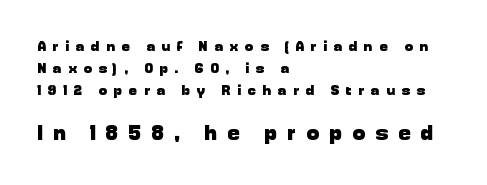
The image shows 21 px bold type, upright; set left-aligned, normal line spacing (1.58x), unusually wide letter spacing (+0.49 em), not underlined; the second (bottom) block is 1.5x larger.
